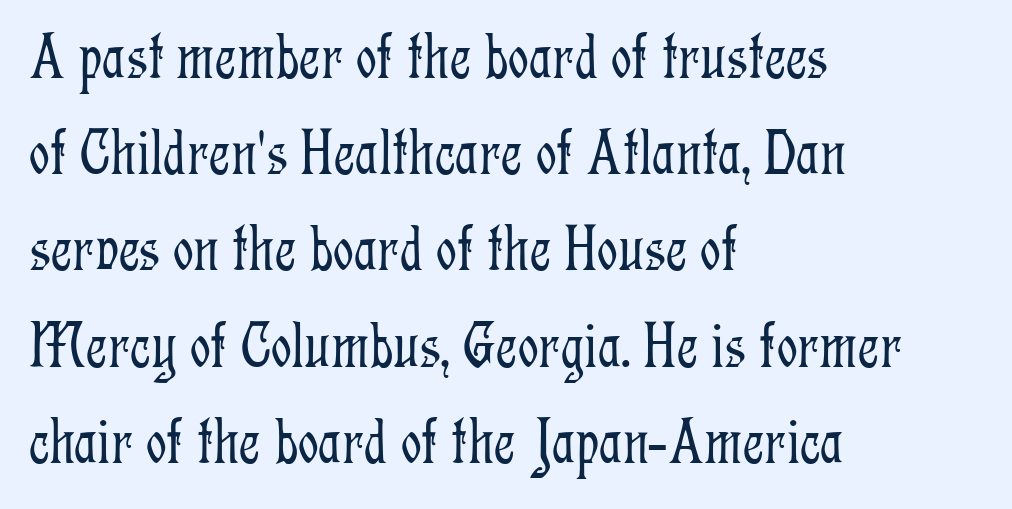
This reads as an unemphasized weight, regular at the heaviest. Think of a printed novel: that variable character pitch is what you see here. The area under the type is left untouched. Horizontal bands of white between lines are of average thickness. Posture: vertical. Teacher's note: observe the even left margin — that is flush-left alignment.
